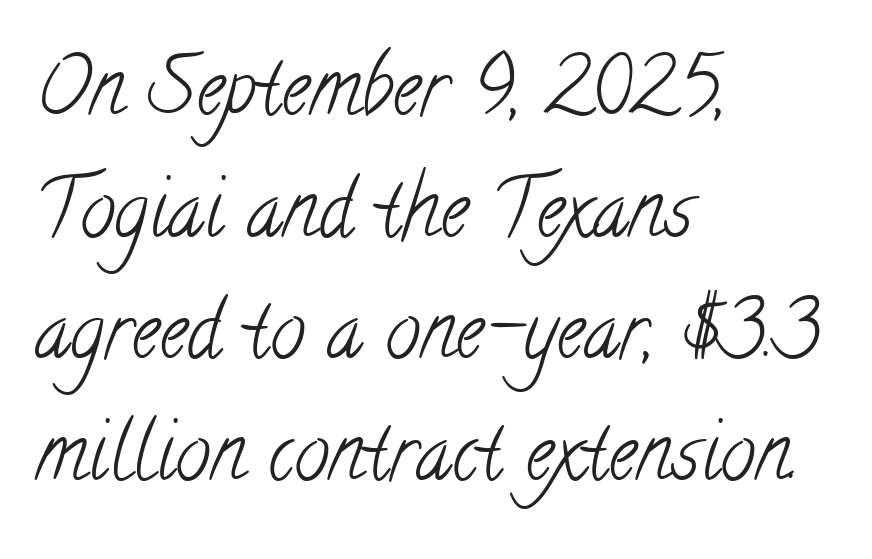
{"serif": "yes", "bold": "no", "weight": "light", "width": "condensed", "stroke_contrast": "low", "x_height": "small", "monospaced": "no", "underline": "no", "align": "left", "line_spacing": "normal", "line_spacing_ratio": 1.54, "letter_spacing": "normal", "letter_spacing_em": 0.0, "glyph_px": 79}
